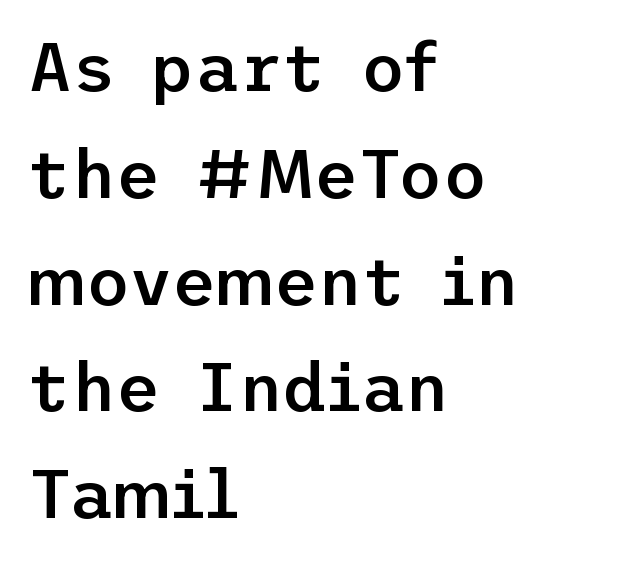
{"serif": "no", "italic": "no", "bold": "semi", "weight": "semibold", "width": "normal", "stroke_contrast": "low", "x_height": "medium", "underline": "no", "align": "left", "line_spacing": "normal", "line_spacing_ratio": 1.57, "letter_spacing": "normal", "letter_spacing_em": 0.0, "glyph_px": 68}
